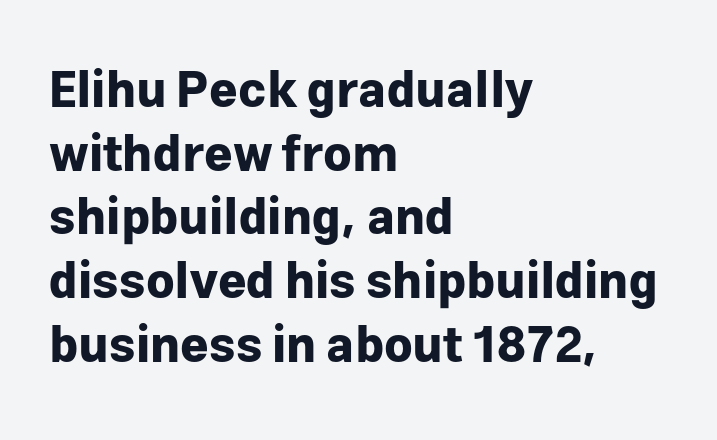
Q: Is the text bold? A: Yes.
Q: Is the text italic (slanted)? A: No, it is upright.
Q: Is the typeface a serif or a sans-serif typeface? A: Sans-serif.
Q: Is the text underlined? A: No.
Q: How is the paragraph aligned? A: Left-aligned.
Q: Is the spacing between letters normal or unusually wide? A: Normal.
Q: Is the spacing between lines tight, normal or loose? A: Normal.
Q: Width (condensed, normal, or wide)? A: Normal.
Q: Stroke contrast? A: Low.
Q: x-height? A: Medium.
Q: Monospaced? A: No.
